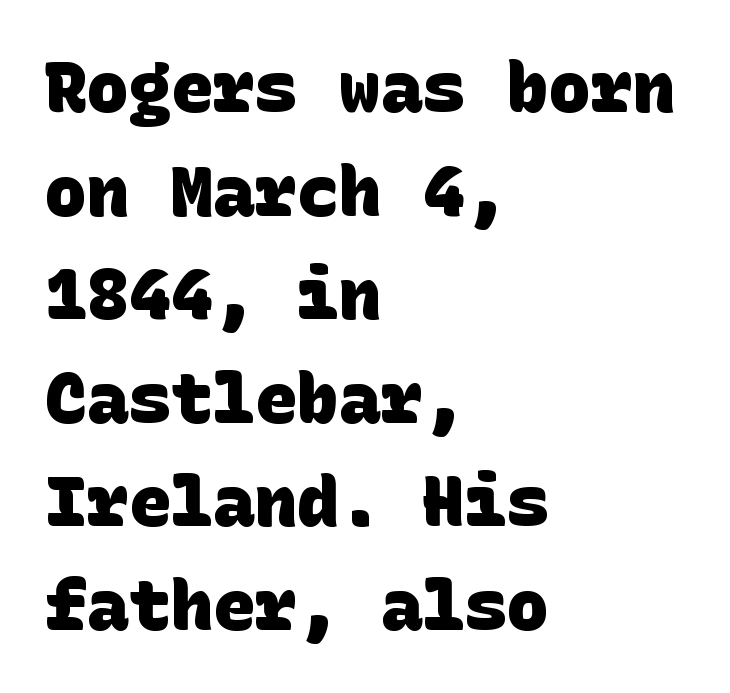
Q: Is the text bold? A: Yes.
Q: Is the typeface a serif or a sans-serif typeface? A: Sans-serif.
Q: Is the text underlined? A: No.
Q: How is the paragraph aligned? A: Left-aligned.
Q: Is the spacing between letters normal or unusually wide? A: Normal.
Q: Is the spacing between lines tight, normal or loose? A: Normal.
Q: Width (condensed, normal, or wide)? A: Normal.
Q: Stroke contrast? A: Low.
Q: x-height? A: Large.
